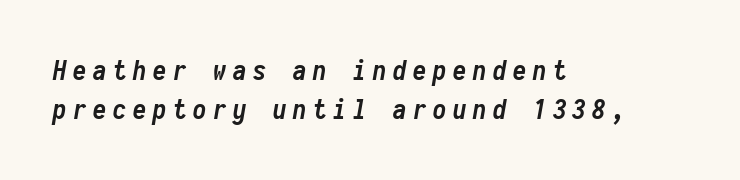
Q: Is the text bold? A: Yes.
Q: Is the text italic (slanted)? A: Yes, it leans right by about 10 degrees.
Q: Is the text underlined? A: No.
Q: How is the paragraph aligned? A: Left-aligned.
Q: Is the spacing between letters normal or unusually wide? A: Unusually wide.
Q: Is the spacing between lines tight, normal or loose? A: Normal.
